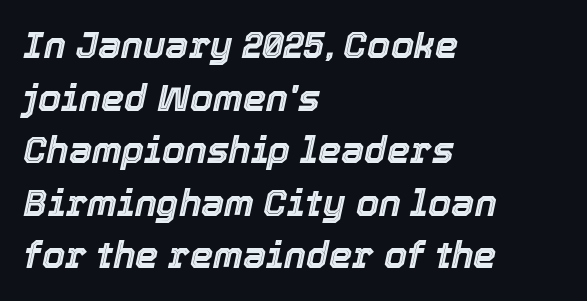
The image shows 37 px text type, italic (leaning right); set left-aligned, normal line spacing (1.42x), normal letter spacing, not underlined; a medium x-height.
